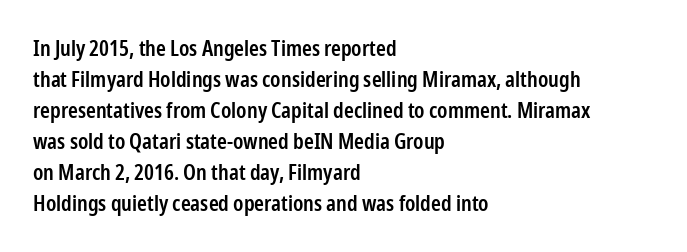
{"italic": "no", "bold": "semi", "underline": "no", "align": "left", "line_spacing": "normal", "line_spacing_ratio": 1.48, "letter_spacing": "normal", "letter_spacing_em": 0.0, "glyph_px": 21}
